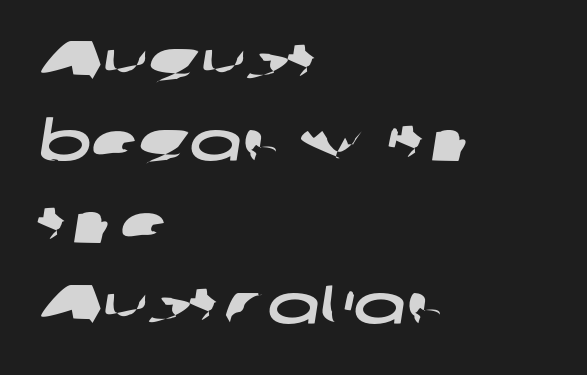
{"serif": "no", "width": "wide", "stroke_contrast": "low", "x_height": "medium", "monospaced": "no", "underline": "no", "align": "left", "line_spacing": "normal", "line_spacing_ratio": 1.48, "letter_spacing": "normal", "letter_spacing_em": 0.0, "glyph_px": 55}
